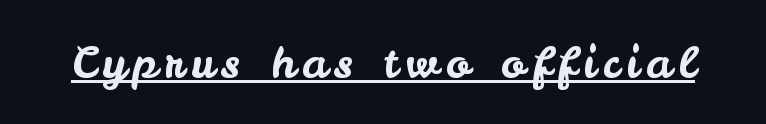
The image shows 44 px sans-serif type; set underlined; low stroke contrast and a small x-height.
